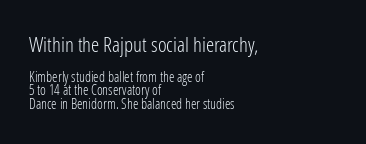
{"italic": "no", "bold": "no", "underline": "no", "align": "left", "line_spacing": "tight", "line_spacing_ratio": 0.99, "letter_spacing": "normal", "letter_spacing_em": 0.0, "larger_block": "first", "size_ratio": 1.5, "glyph_px": 21}
